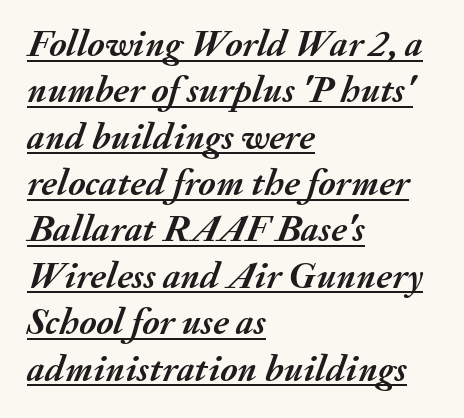
{"italic": "yes", "lean": "right", "slant_degrees": 20, "bold": "yes", "weight": "semibold", "width": "normal", "stroke_contrast": "medium", "x_height": "small", "monospaced": "no", "underline": "yes", "align": "left", "line_spacing_ratio": 1.22, "letter_spacing": "normal", "letter_spacing_em": 0.0, "glyph_px": 38}
